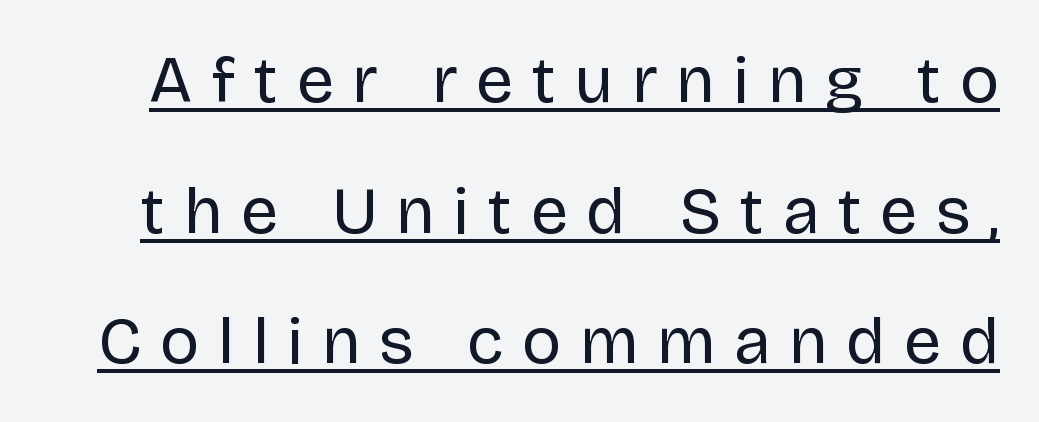
The image shows 66 px regular-weight sans-serif type, upright; set loose line spacing (1.98x), unusually wide letter spacing (+0.29 em), underlined; low stroke contrast and a large x-height.
